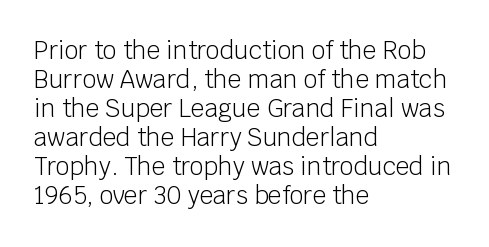
{"italic": "no", "bold": "no", "underline": "no", "align": "left", "line_spacing_ratio": 1.21, "letter_spacing": "normal", "letter_spacing_em": 0.0, "glyph_px": 24}
